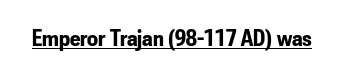
The image shows 24 px bold type, upright; set normal letter spacing, underlined.
